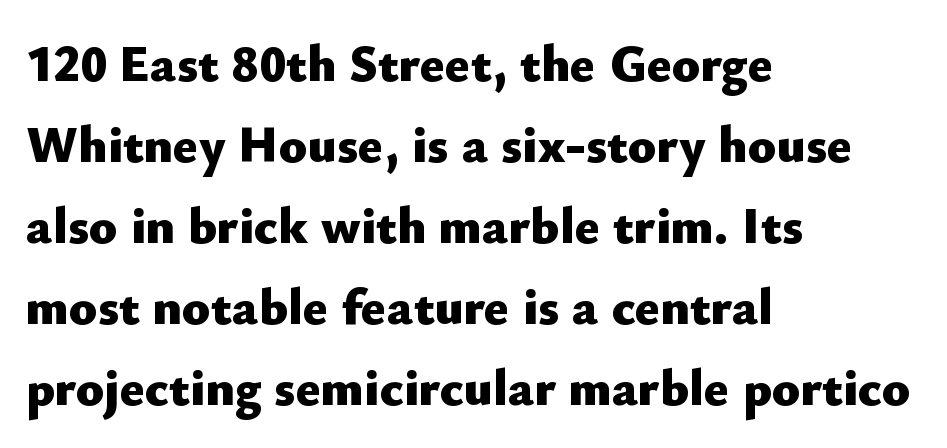
{"serif": "no", "italic": "no", "bold": "yes", "weight": "heavy", "width": "normal", "stroke_contrast": "low", "x_height": "small", "monospaced": "no", "underline": "no", "align": "left", "line_spacing": "normal", "line_spacing_ratio": 1.56, "letter_spacing": "normal", "letter_spacing_em": 0.0, "glyph_px": 52}
